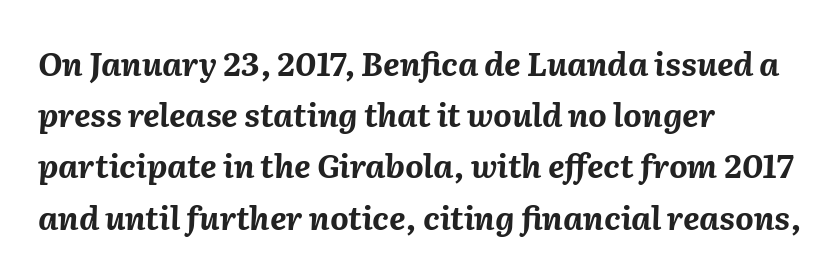
The image shows 32 px bold type, italic (leaning right); set left-aligned, normal line spacing (1.6x), normal letter spacing, not underlined; medium stroke contrast and a medium x-height.
